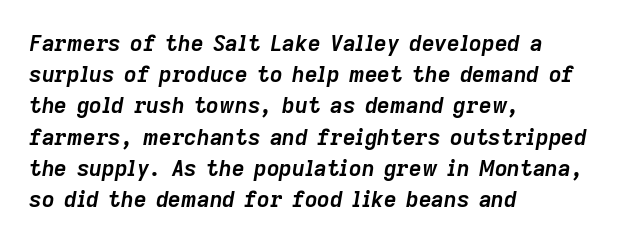
{"italic": "yes", "lean": "right", "slant_degrees": 9, "bold": "yes", "underline": "no", "align": "left", "line_spacing": "normal", "line_spacing_ratio": 1.42, "letter_spacing": "normal", "letter_spacing_em": 0.0, "glyph_px": 22}
